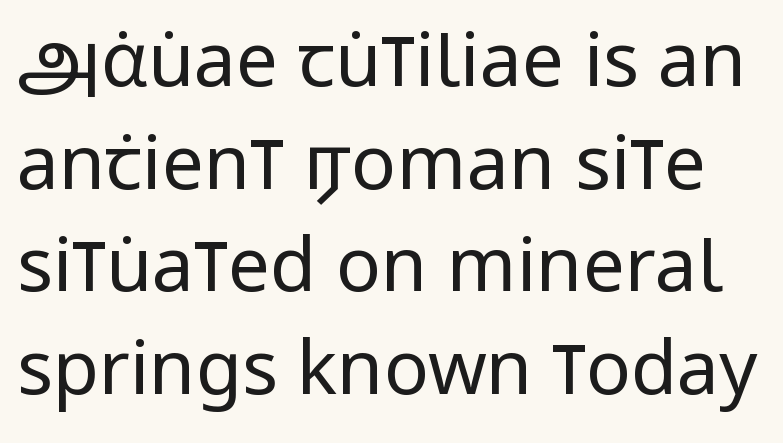
Characters follow at the spacing the type designer built in. Regarding serifs, this sample does without them. The space beneath each line is pristine and unruled. Weight: in the light-to-regular range. The rendering uses a moderate line-height, typical for paragraphs.
